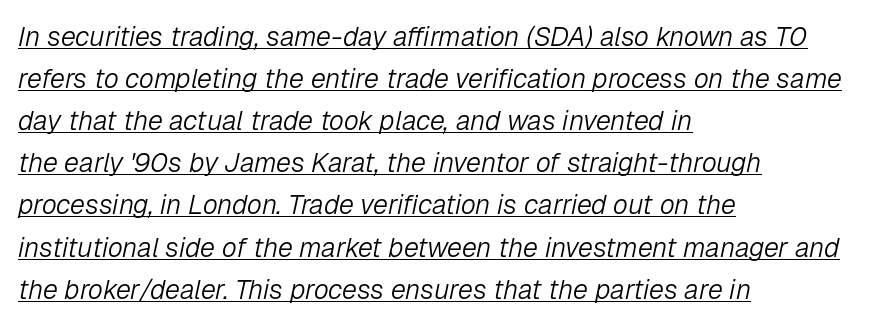
{"italic": "yes", "lean": "right", "slant_degrees": 12, "bold": "no", "underline": "yes", "align": "left", "line_spacing": "normal", "line_spacing_ratio": 1.56, "letter_spacing": "normal", "letter_spacing_em": 0.0, "glyph_px": 27}
